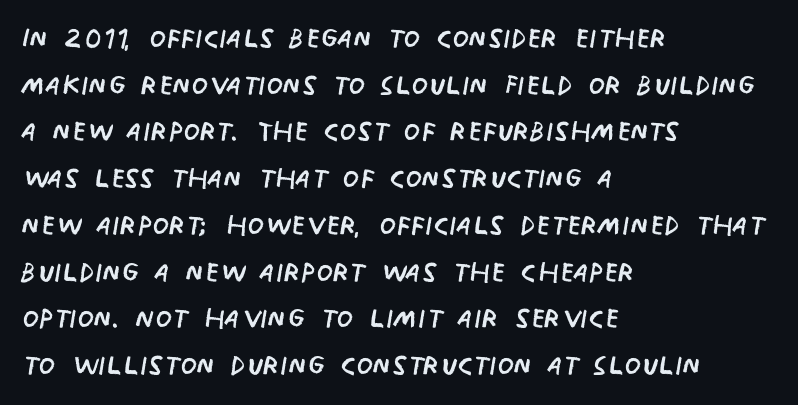
{"serif": "no", "bold": "no", "weight": "regular", "width": "condensed", "stroke_contrast": "low", "x_height": "large", "monospaced": "no", "underline": "no", "align": "left", "line_spacing_ratio": 1.23, "letter_spacing": "normal", "letter_spacing_em": 0.0, "glyph_px": 38}
